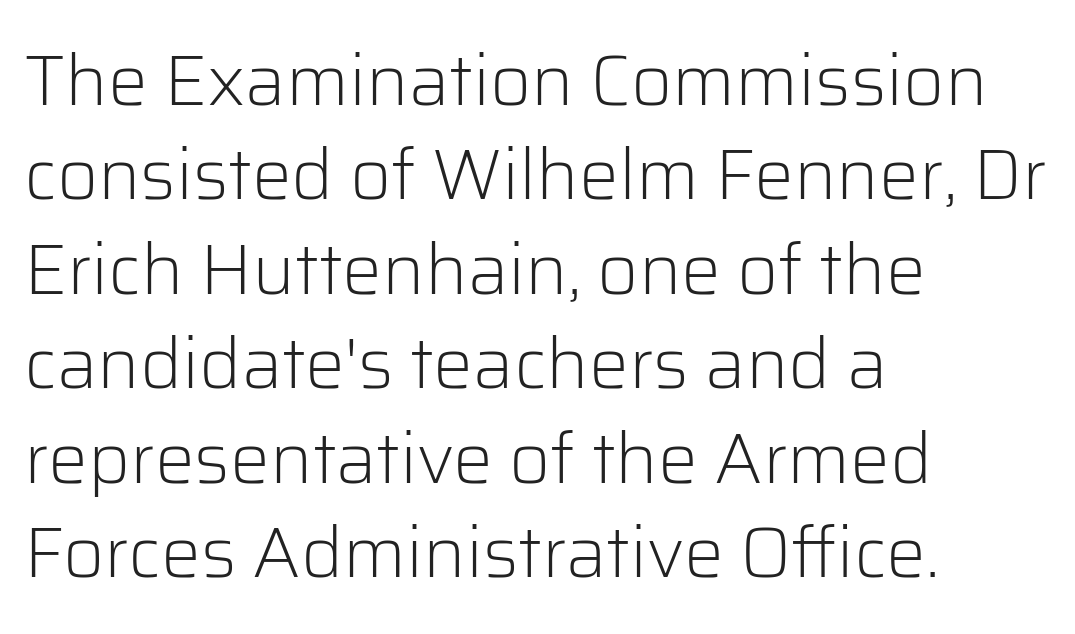
Q: Is the text bold? A: No.
Q: Is the text italic (slanted)? A: No, it is upright.
Q: Is the typeface a serif or a sans-serif typeface? A: Sans-serif.
Q: Is the text underlined? A: No.
Q: How is the paragraph aligned? A: Left-aligned.
Q: Is the spacing between letters normal or unusually wide? A: Normal.
Q: Is the spacing between lines tight, normal or loose? A: Normal.
Q: Width (condensed, normal, or wide)? A: Normal.
Q: Stroke contrast? A: Low.
Q: x-height? A: Medium.
Q: Monospaced? A: No.
